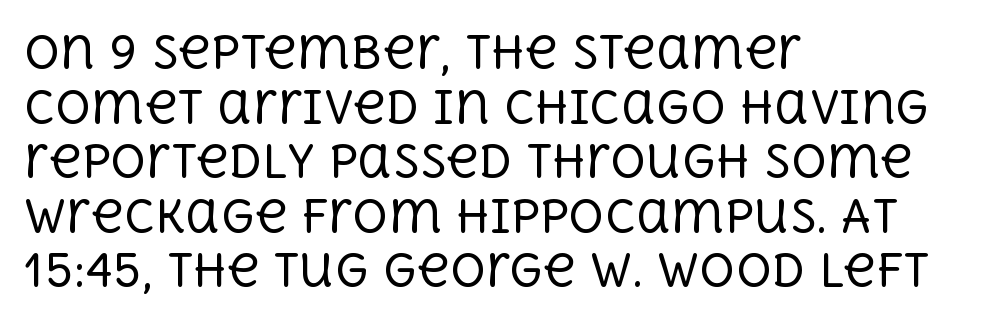
Q: Is the text bold? A: No.
Q: Is the text italic (slanted)? A: No, it is upright.
Q: Is the typeface a serif or a sans-serif typeface? A: Serif.
Q: Is the text underlined? A: No.
Q: How is the paragraph aligned? A: Left-aligned.
Q: Is the spacing between letters normal or unusually wide? A: Normal.
Q: Width (condensed, normal, or wide)? A: Normal.
Q: x-height? A: Large.
Q: Monospaced? A: No.
